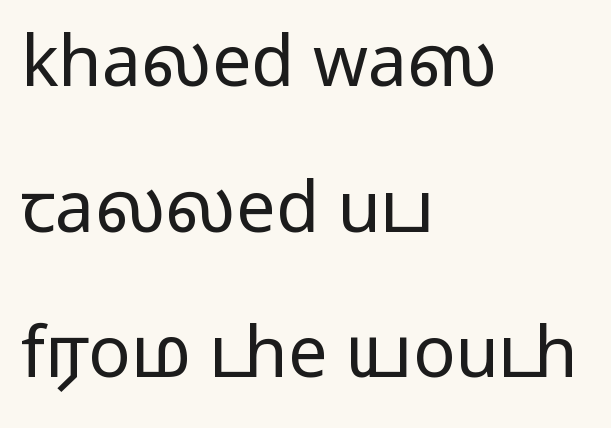
{"serif": "no", "italic": "no", "bold": "no", "weight": "regular", "width": "wide", "stroke_contrast": "low", "x_height": "medium", "monospaced": "no", "underline": "no", "align": "left", "line_spacing": "loose", "line_spacing_ratio": 2.08, "letter_spacing": "normal", "letter_spacing_em": 0.0, "glyph_px": 70}
